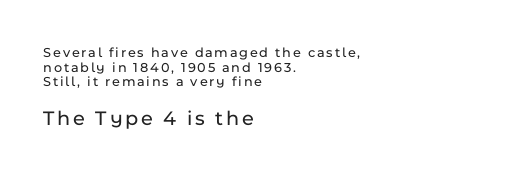
These two chunks differ in scale, with the bottom chunk taking the larger measure. The rendering uses a small line-height, squeezing the rows. In CSS terms this would be text-align: left. In terms of posture, this sample is upright. The glyphs are unaccompanied by any horizontal stroke below them.
